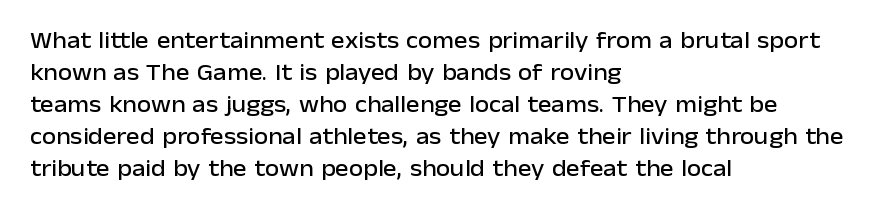
{"italic": "no", "underline": "no", "align": "left", "line_spacing": "normal", "line_spacing_ratio": 1.39, "letter_spacing": "normal", "letter_spacing_em": 0.0, "glyph_px": 23}
